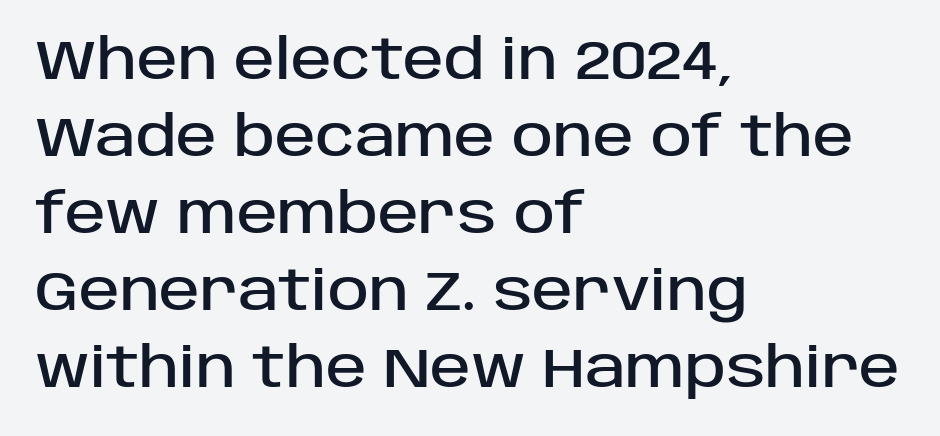
The image shows 55 px sans-serif type, upright; set left-aligned, normal line spacing (1.4x), normal letter spacing, not underlined; low stroke contrast and a large x-height.
